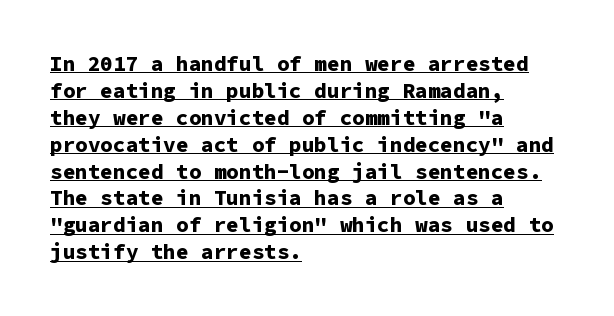
Q: Is the text bold? A: Yes.
Q: Is the text italic (slanted)? A: No, it is upright.
Q: Is the text underlined? A: Yes.
Q: How is the paragraph aligned? A: Left-aligned.
Q: Is the spacing between letters normal or unusually wide? A: Normal.
Q: Is the spacing between lines tight, normal or loose? A: Normal.
